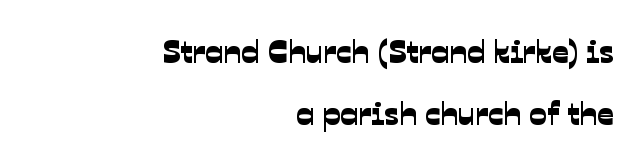
In terms of letterspacing, this is plain default setting. Descenders hang freely into open space. The typesetter chose a ragged-left arrangement here. Varying glyph widths throughout — classic text-font behaviour. Check where the strokes stop: nothing finishes them off — pure sans.
